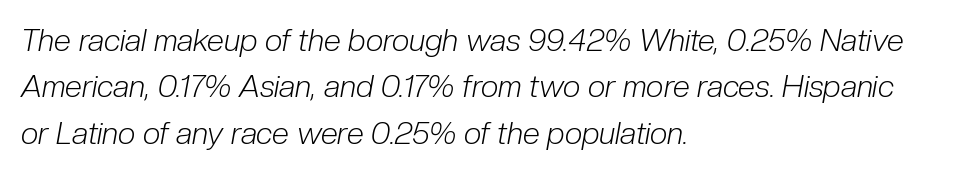
Q: Is the text bold? A: No.
Q: Is the text italic (slanted)? A: Yes, it leans right by about 10 degrees.
Q: Is the text underlined? A: No.
Q: How is the paragraph aligned? A: Left-aligned.
Q: Is the spacing between letters normal or unusually wide? A: Normal.
Q: Is the spacing between lines tight, normal or loose? A: Normal.
Q: Width (condensed, normal, or wide)? A: Condensed.
Q: Stroke contrast? A: Low.
Q: x-height? A: Medium.
Q: Monospaced? A: No.
